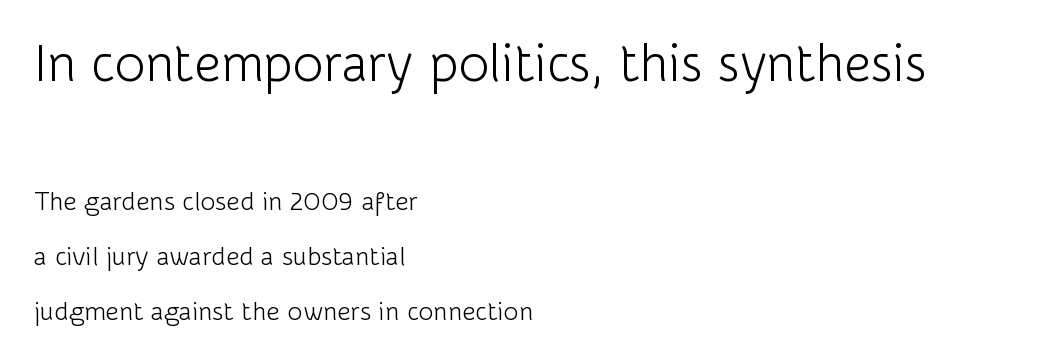
Q: Is the text bold? A: No.
Q: Is the text italic (slanted)? A: No, it is upright.
Q: Is the typeface a serif or a sans-serif typeface? A: Sans-serif.
Q: Is the text underlined? A: No.
Q: How is the paragraph aligned? A: Left-aligned.
Q: Is the spacing between letters normal or unusually wide? A: Normal.
Q: Is the spacing between lines tight, normal or loose? A: Loose.
Q: Which block of text is set in a larger size, the first (top) or the second (bottom)? A: The first (top) one.
Q: Width (condensed, normal, or wide)? A: Normal.
Q: Stroke contrast? A: Low.
Q: x-height? A: Medium.
Q: Monospaced? A: No.
